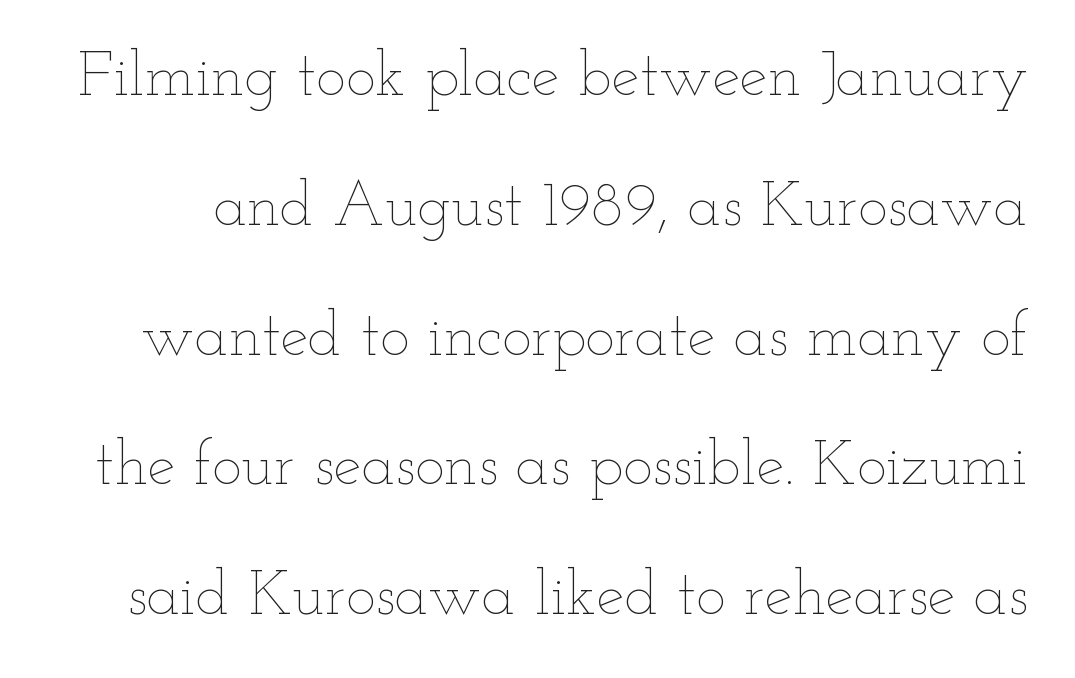
Q: Is the text bold? A: No.
Q: Is the text italic (slanted)? A: No, it is upright.
Q: Is the text underlined? A: No.
Q: Is the spacing between letters normal or unusually wide? A: Normal.
Q: Is the spacing between lines tight, normal or loose? A: Loose.
Q: Width (condensed, normal, or wide)? A: Wide.
Q: Stroke contrast? A: Low.
Q: x-height? A: Small.
Q: Monospaced? A: No.
